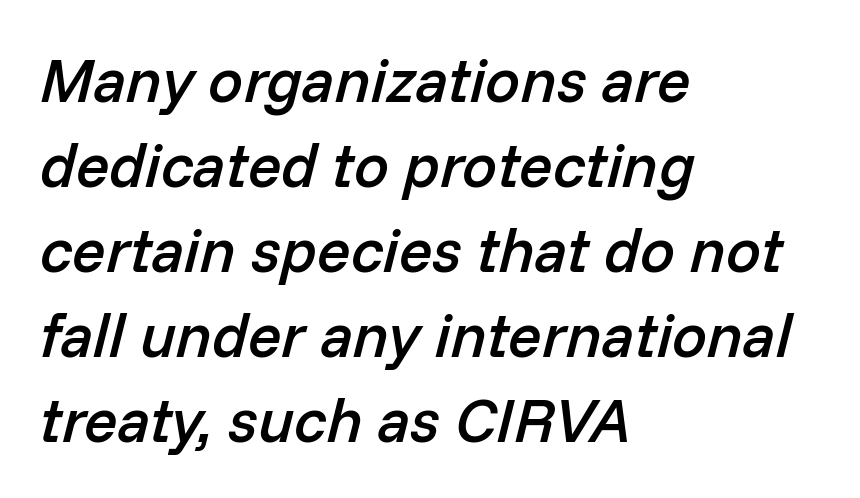
{"italic": "yes", "lean": "right", "slant_degrees": 14, "bold": "semi", "weight": "semibold", "width": "normal", "stroke_contrast": "low", "x_height": "medium", "monospaced": "no", "underline": "no", "align": "left", "line_spacing": "normal", "line_spacing_ratio": 1.37, "letter_spacing": "normal", "letter_spacing_em": 0.0, "glyph_px": 62}
